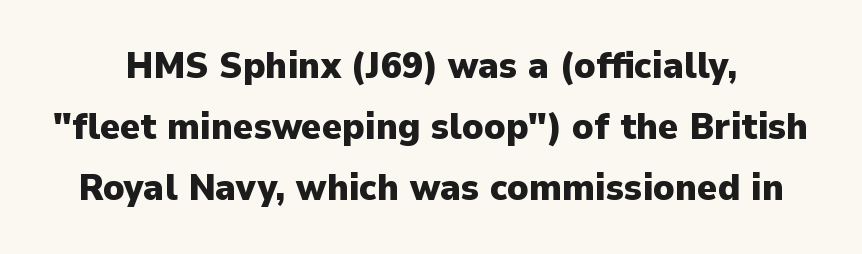
Proportional: the letters do not fall into vertical columns. The specimen reads as upright at a glance. Does the leading feel generous? No, just average. Words appear dense and cohesive because spacing is normal. Lines of text with bare space underneath.
